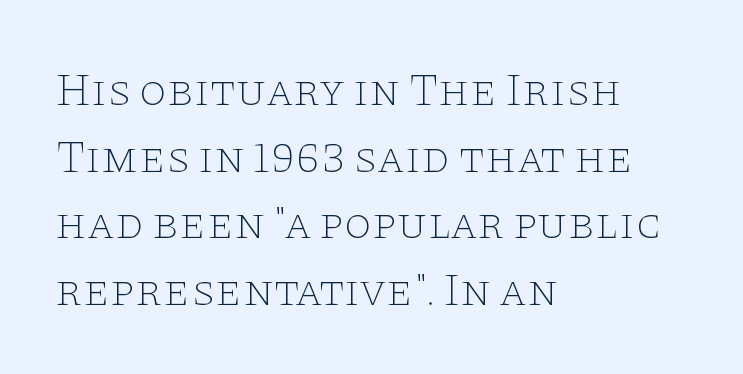
Q: Is the text bold? A: No.
Q: Is the text italic (slanted)? A: No, it is upright.
Q: Is the typeface a serif or a sans-serif typeface? A: Serif.
Q: Is the text underlined? A: No.
Q: How is the paragraph aligned? A: Left-aligned.
Q: Is the spacing between letters normal or unusually wide? A: Normal.
Q: Is the spacing between lines tight, normal or loose? A: Normal.
Q: Width (condensed, normal, or wide)? A: Wide.
Q: Stroke contrast? A: Low.
Q: x-height? A: Large.
Q: Monospaced? A: No.
